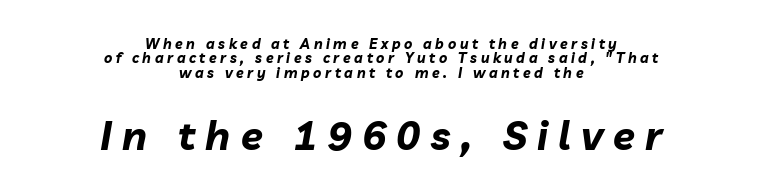
{"italic": "yes", "lean": "right", "slant_degrees": 10, "bold": "yes", "weight": "bold", "width": "normal", "stroke_contrast": "low", "x_height": "medium", "monospaced": "no", "underline": "no", "align": "center", "line_spacing": "tight", "line_spacing_ratio": 1.03, "letter_spacing": "wide", "letter_spacing_em": 0.26, "larger_block": "second", "size_ratio": 2.86, "glyph_px": 40}
